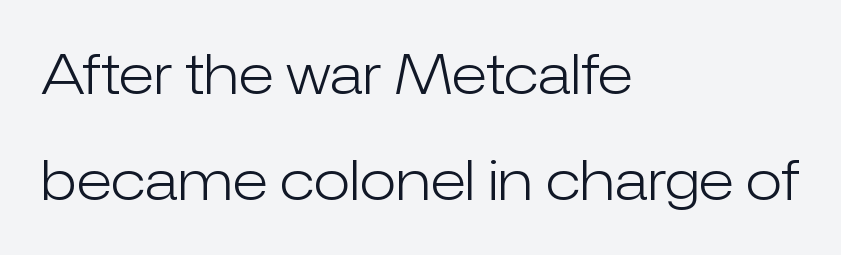
Q: Is the text bold? A: No.
Q: Is the text italic (slanted)? A: No, it is upright.
Q: Is the typeface a serif or a sans-serif typeface? A: Sans-serif.
Q: Is the text underlined? A: No.
Q: How is the paragraph aligned? A: Left-aligned.
Q: Is the spacing between letters normal or unusually wide? A: Normal.
Q: Is the spacing between lines tight, normal or loose? A: Loose.
Q: Width (condensed, normal, or wide)? A: Normal.
Q: Stroke contrast? A: Low.
Q: x-height? A: Medium.
Q: Monospaced? A: No.
